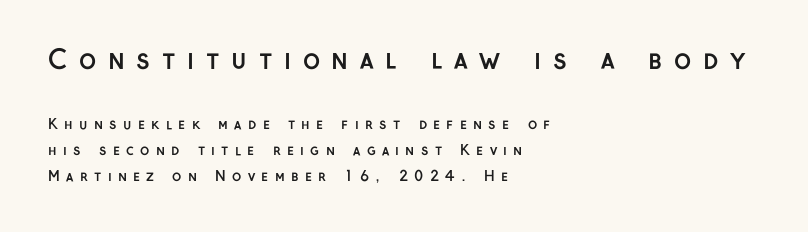
{"italic": "no", "bold": "yes", "underline": "no", "align": "left", "line_spacing_ratio": 1.85, "letter_spacing": "wide", "letter_spacing_em": 0.45, "larger_block": "first", "size_ratio": 1.86, "glyph_px": 26}
